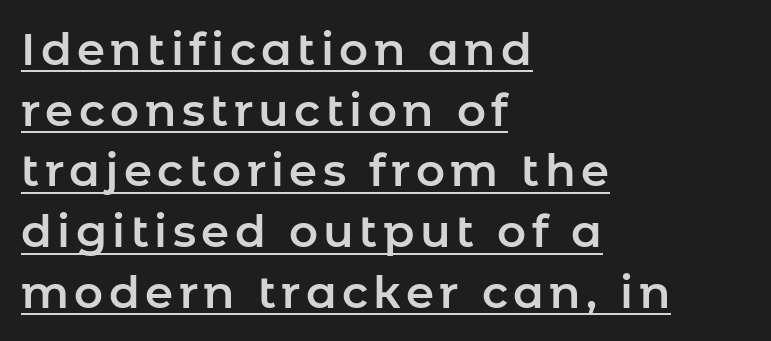
Q: Is the text italic (slanted)? A: No, it is upright.
Q: Is the typeface a serif or a sans-serif typeface? A: Sans-serif.
Q: Is the text underlined? A: Yes.
Q: How is the paragraph aligned? A: Left-aligned.
Q: Is the spacing between lines tight, normal or loose? A: Normal.
Q: Width (condensed, normal, or wide)? A: Normal.
Q: Stroke contrast? A: Low.
Q: x-height? A: Medium.
Q: Monospaced? A: No.
